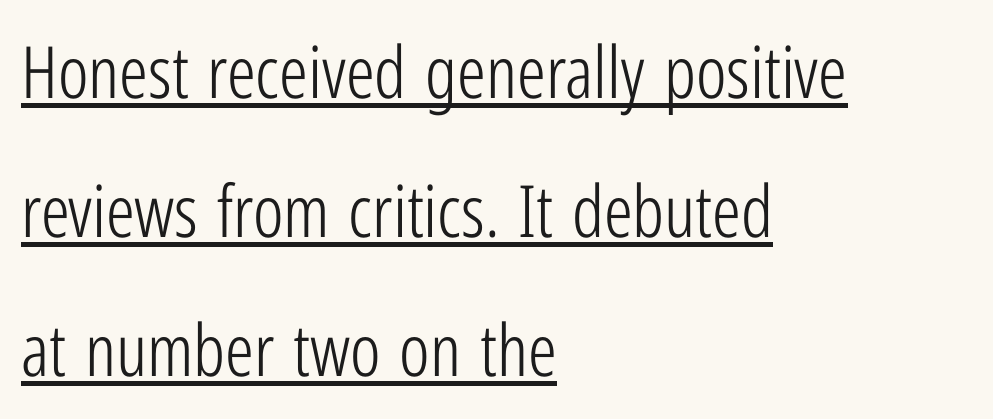
The image shows 72 px light, condensed sans-serif type, upright; set left-aligned, loose line spacing (1.93x), normal letter spacing, underlined; low stroke contrast and a medium x-height.
